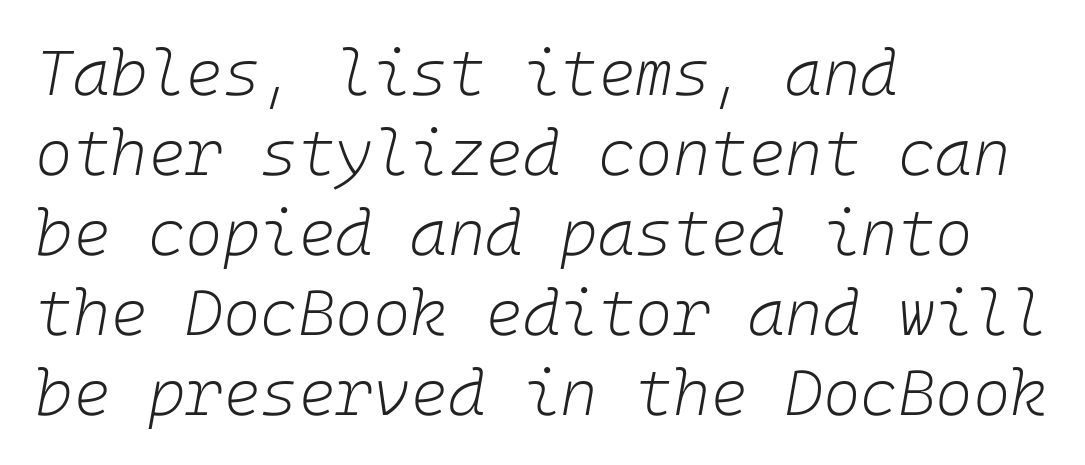
Caption: multi-line text, flush left, ragged right. In terms of leading, this rendering sits right in the middle. The rendering applies a slant to the glyphs. Is the stroke heavy? The answer is a plain regular-or-lighter.
